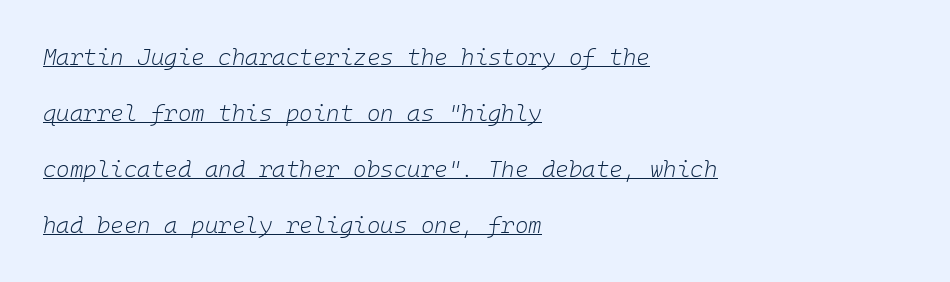
The image shows 23 px text type, italic (leaning right); set left-aligned, loose line spacing (2.43x), normal letter spacing, underlined.
